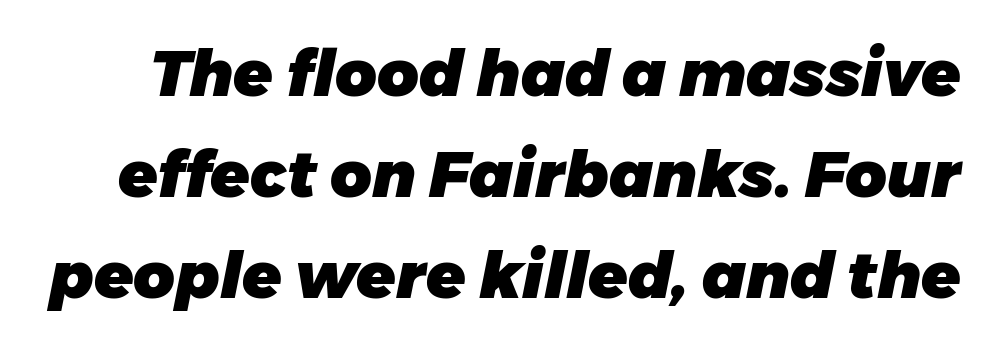
A full-strength bold gives these letters their thick strokes. Does the leading feel generous? No, just average. Here the glyphs are tracked normally, forming tight word shapes. Every character sits at an angle, as italics do.
